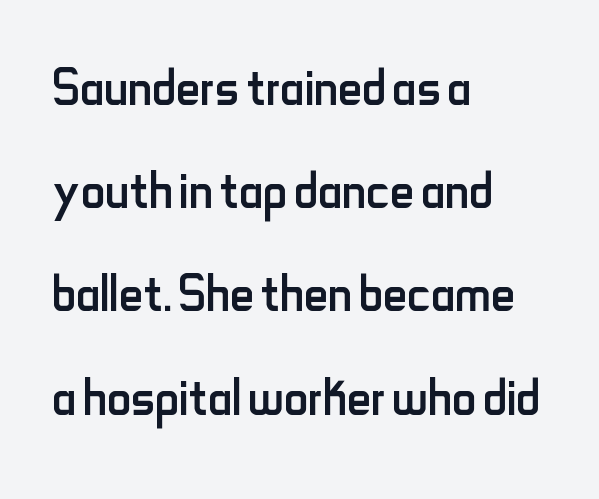
Q: Is the text bold? A: No.
Q: Is the text italic (slanted)? A: No, it is upright.
Q: Is the typeface a serif or a sans-serif typeface? A: Sans-serif.
Q: Is the text underlined? A: No.
Q: How is the paragraph aligned? A: Left-aligned.
Q: Is the spacing between letters normal or unusually wide? A: Normal.
Q: Is the spacing between lines tight, normal or loose? A: Normal.
Q: Width (condensed, normal, or wide)? A: Condensed.
Q: Stroke contrast? A: Low.
Q: x-height? A: Small.
Q: Monospaced? A: No.
